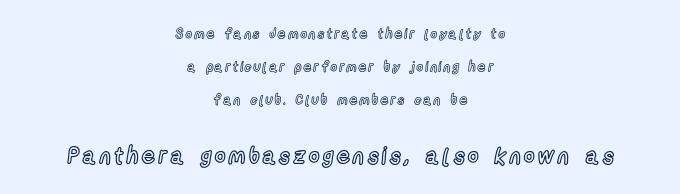
{"underline": "no", "align": "center", "line_spacing": "loose", "line_spacing_ratio": 2.36, "larger_block": "second", "size_ratio": 1.64, "glyph_px": 23}
